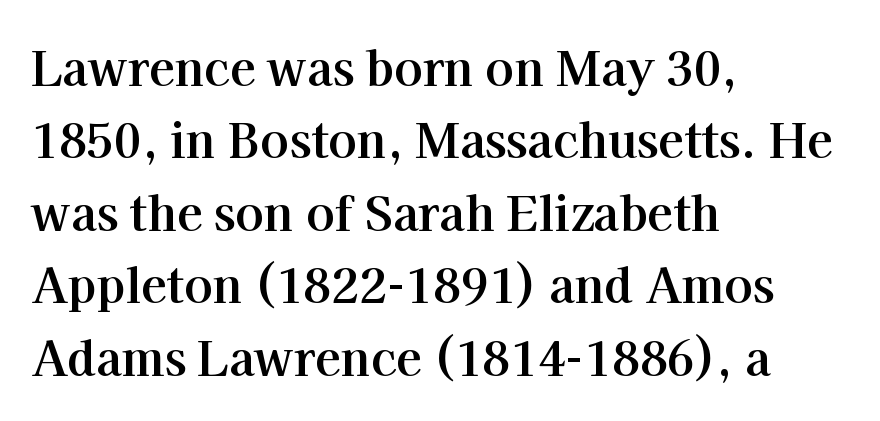
The image shows 47 px bold serif type, upright; set left-aligned, normal line spacing (1.54x), normal letter spacing, not underlined; high stroke contrast and a medium x-height.
